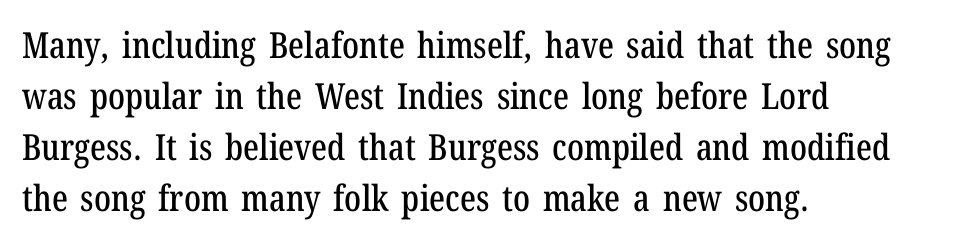
Reading down the block, your eye returns to a fixed left position each line. Regarding serifs, this sample has them. The passage shown is typed in a proportional face where columns would drift. The designer left line spacing at the default. No extra tracking has been applied to these lines.
